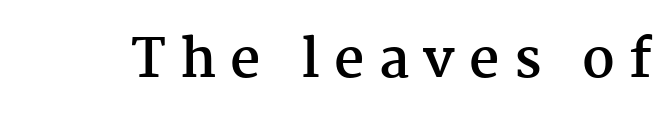
Proportional: the letters do not fall into vertical columns. Quick note: not italic, upright. Glance below the letters and you will spot only blank space. The strokes are fattened all the way to bold. Note: serifs present on the glyphs.
